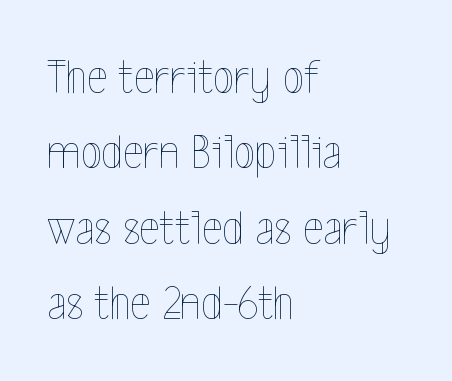
The image shows 49 px thin, condensed type, upright; set left-aligned, normal line spacing (1.54x), normal letter spacing, not underlined; a medium x-height.
